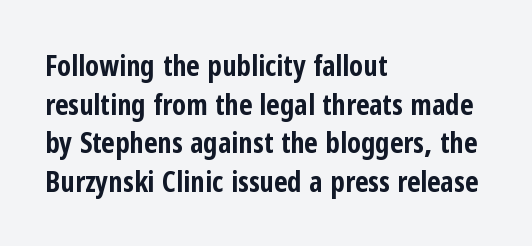
These lines are composed in type without serifs. Horizontally, the lines are justified to the leading edge only. The lettering holds an erect, upright posture throughout. The letters are bold, with thick, heavy strokes. Nobody touched the tracking dial on this one.
